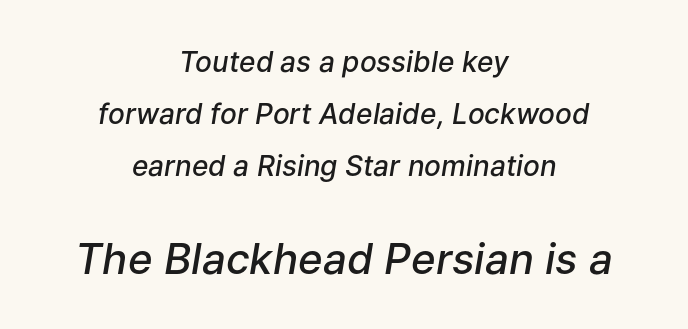
The image shows 42 px semibold type, italic (leaning right); set centered, line spacing 1.85x, normal letter spacing, not underlined; the second (bottom) block is 1.5x larger; low stroke contrast and a medium x-height.
